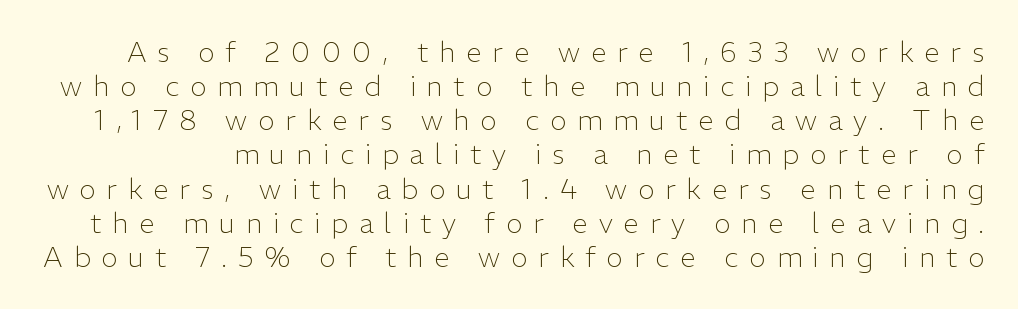
The image shows 28 px light sans-serif type, upright; set line spacing 1.22x, unusually wide letter spacing (+0.39 em), not underlined; low stroke contrast and a medium x-height.
